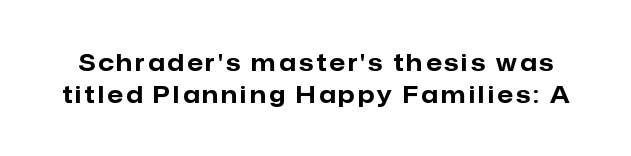
Q: Is the text bold? A: Yes.
Q: Is the text italic (slanted)? A: No, it is upright.
Q: Is the text underlined? A: No.
Q: Is the spacing between lines tight, normal or loose? A: Normal.
